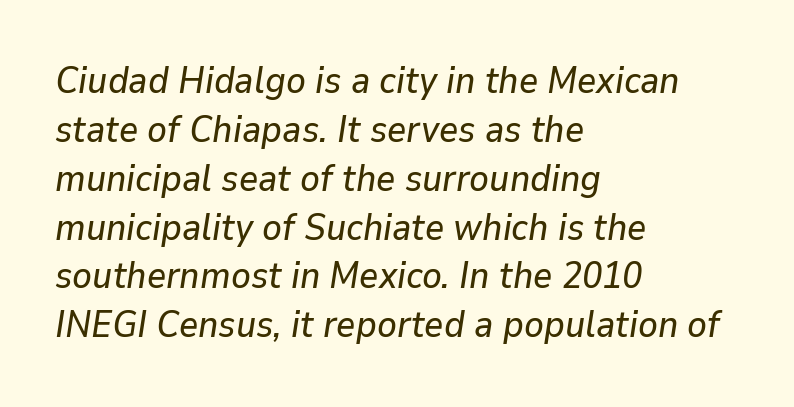
The letters are slanted; this is an italic face. No extra tracking has been applied to these lines. Which margin do the lines hug? The left one — the right edge is uneven. No word sits above an underline. Note the varied advance widths — an 'i' is clearly narrower than an 'm'. The block of text has a typical density, with ordinary space between rows.
